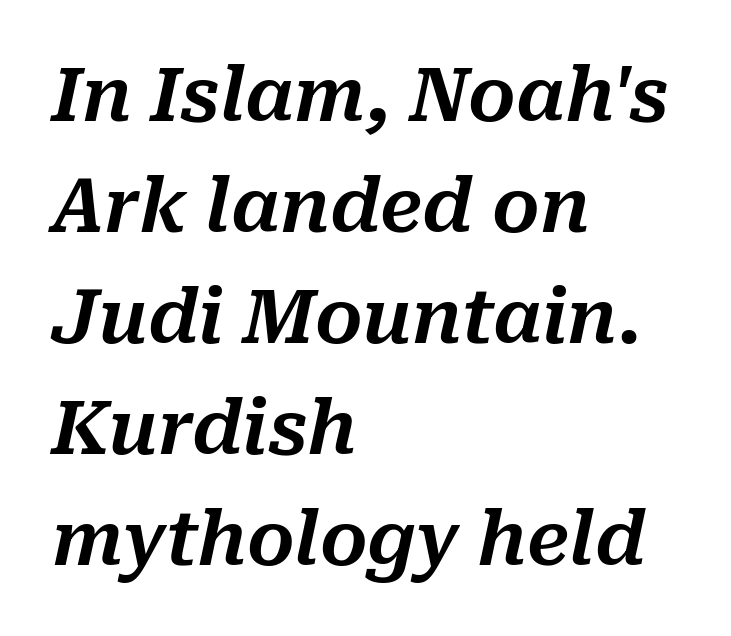
The image shows 74 px text type, italic (leaning right); set left-aligned, normal line spacing (1.5x), normal letter spacing, not underlined; medium stroke contrast and a medium x-height.
